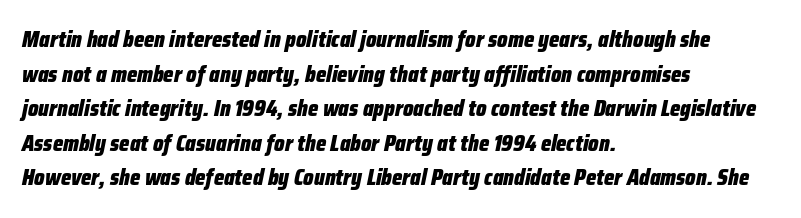
The letters are slanted; this is an italic face. This rendering features lettering with no underline. Letter spacing: default. These lines carry a lot of weight — the face is fully bold.
